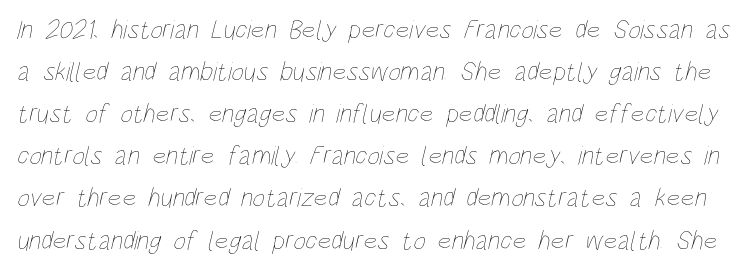
The image shows 27 px text type; set normal line spacing (1.56x), normal letter spacing, not underlined.
